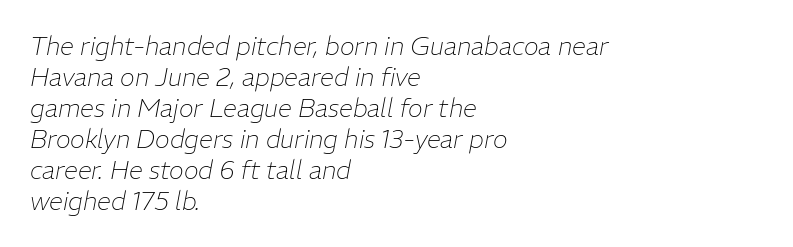
This is oblique type, the kind used for emphasis or titles. Reading down the block, your eye returns to a fixed left position each line. Between one letter and the next there's only the usual sliver of space. No letter is thick-stroked: the sample isn't bold.
